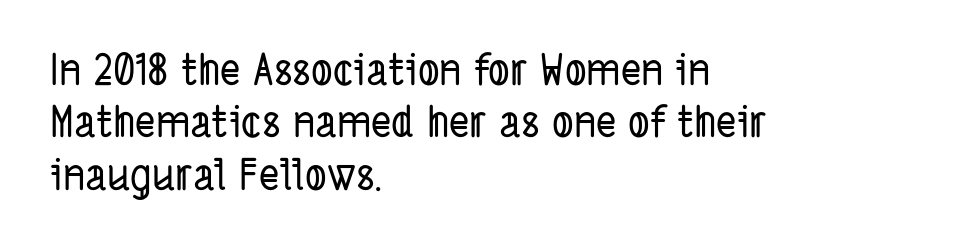
The image shows 43 px condensed sans-serif type; set left-aligned, line spacing 1.22x, normal letter spacing, not underlined; low stroke contrast and a medium x-height.
